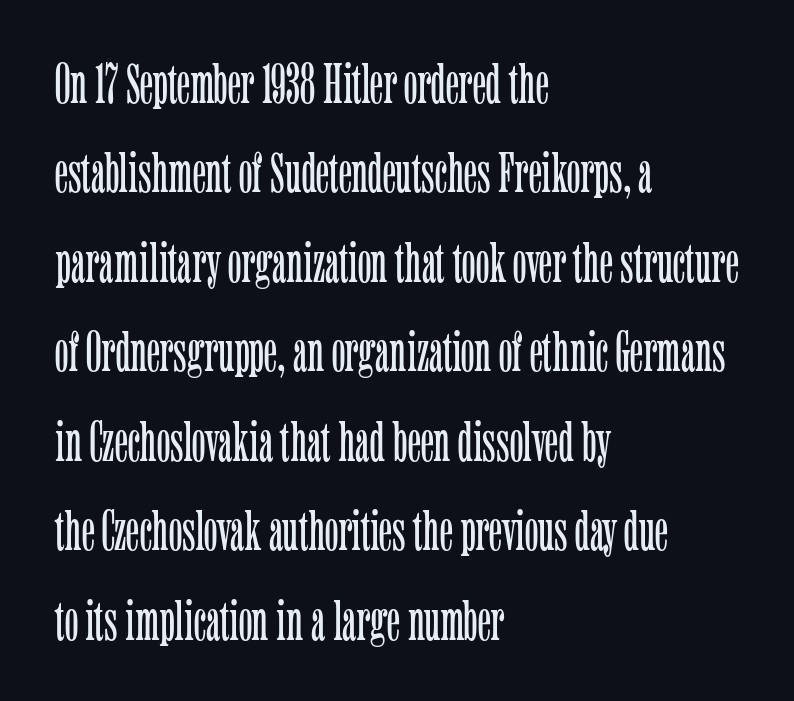
{"serif": "yes", "italic": "no", "bold": "no", "weight": "light", "width": "condensed", "stroke_contrast": "low", "x_height": "medium", "monospaced": "no", "underline": "no", "align": "left", "line_spacing": "normal", "line_spacing_ratio": 1.57, "letter_spacing": "normal", "letter_spacing_em": 0.0, "glyph_px": 57}
